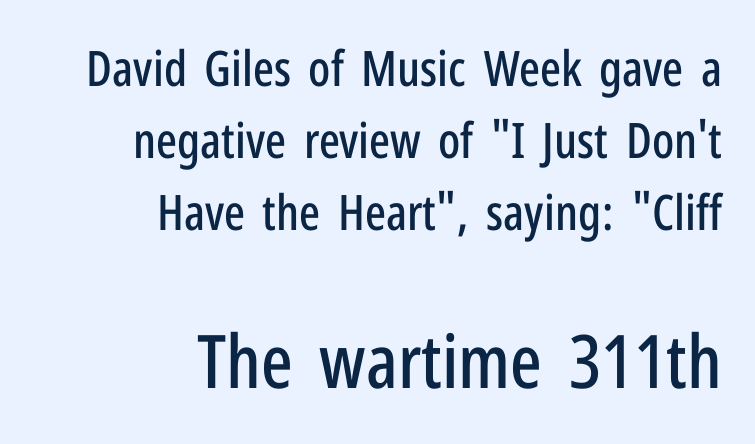
The image shows 74 px condensed sans-serif type, upright; set right-aligned, normal line spacing (1.47x), normal letter spacing, not underlined; the second (bottom) block is 1.51x larger; low stroke contrast and a medium x-height.
